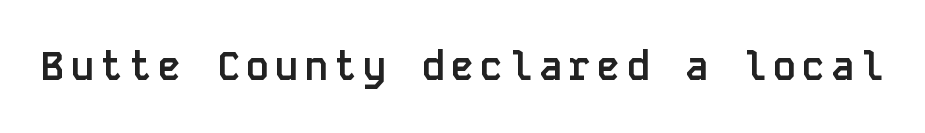
{"serif": "no", "italic": "no", "bold": "yes", "weight": "semibold", "width": "normal", "stroke_contrast": "low", "x_height": "large", "monospaced": "yes", "underline": "no", "glyph_px": 39}
